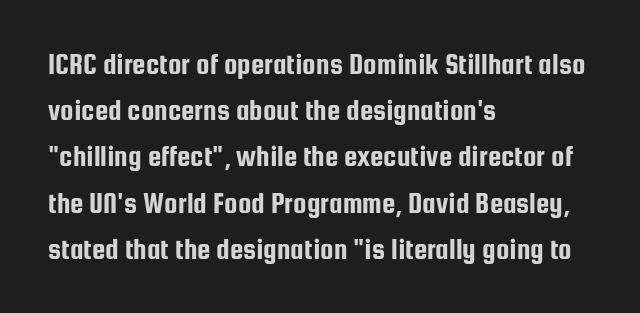
The image shows 30 px condensed sans-serif type, upright; set left-aligned, normal line spacing (1.54x), normal letter spacing, not underlined; low stroke contrast and a medium x-height.
